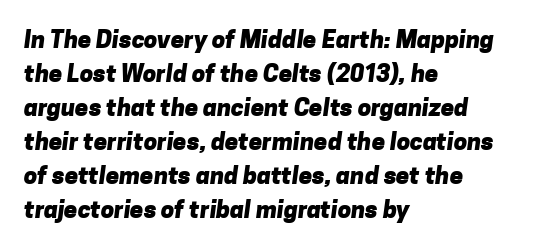
Q: Is the text bold? A: Yes.
Q: Is the text underlined? A: No.
Q: How is the paragraph aligned? A: Left-aligned.
Q: Is the spacing between letters normal or unusually wide? A: Normal.
Q: Is the spacing between lines tight, normal or loose? A: Normal.
